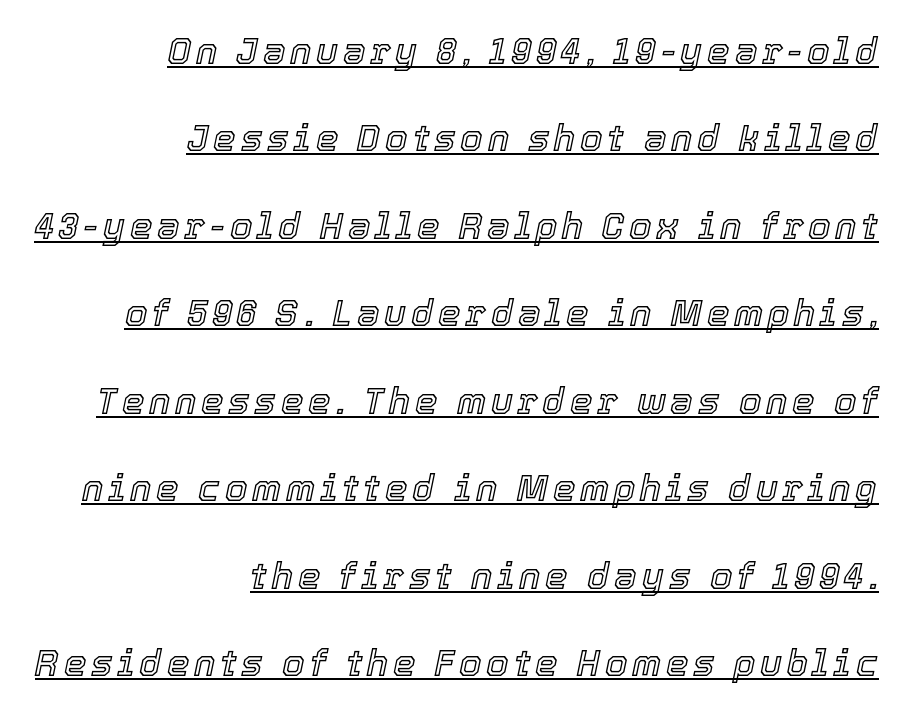
{"italic": "yes", "lean": "right", "slant_degrees": 12, "width": "normal", "x_height": "medium", "monospaced": "no", "underline": "yes", "align": "right", "line_spacing": "loose", "line_spacing_ratio": 2.43, "glyph_px": 36}
